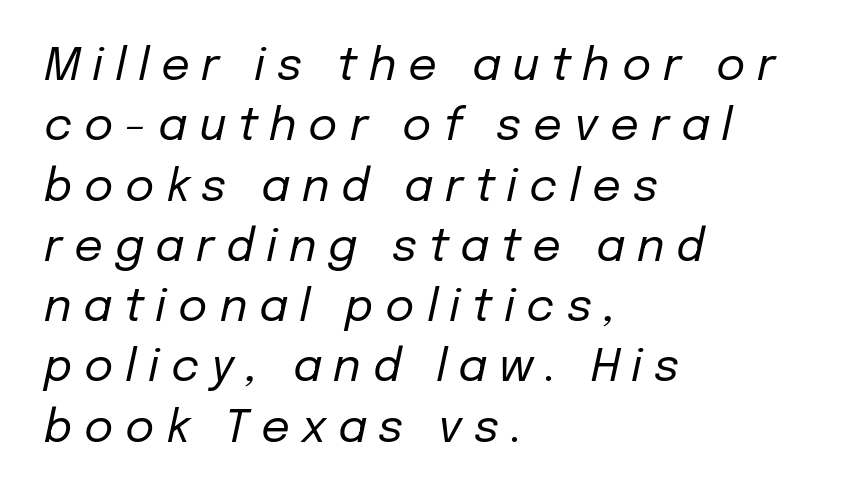
The image shows 45 px regular-weight type, italic (leaning right); set left-aligned, normal line spacing (1.34x), unusually wide letter spacing (+0.26 em), not underlined; low stroke contrast and a medium x-height.
